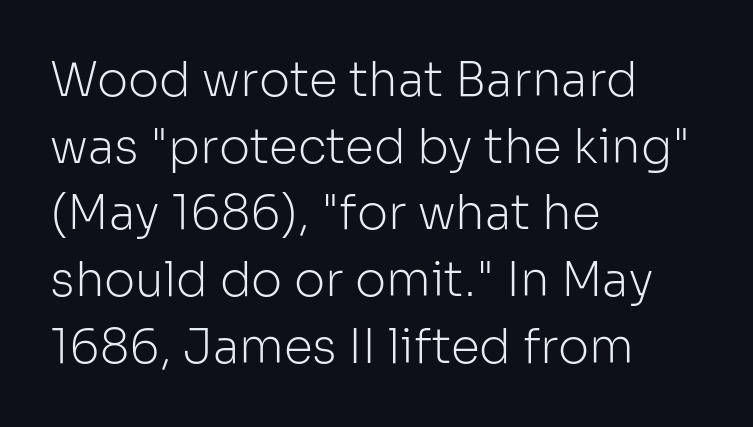
{"serif": "no", "italic": "no", "bold": "no", "weight": "light", "width": "normal", "stroke_contrast": "low", "x_height": "medium", "monospaced": "no", "underline": "no", "align": "left", "line_spacing": "normal", "line_spacing_ratio": 1.42, "letter_spacing": "normal", "letter_spacing_em": 0.0, "glyph_px": 47}
